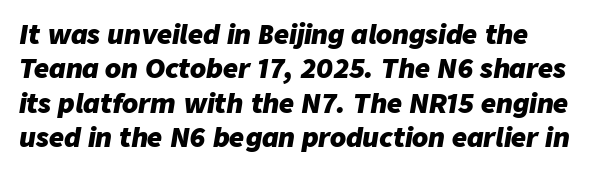
The rendering uses a bold face; every stroke is thick and dark. Lines of text with bare space underneath. Honestly, the row spacing looks completely unremarkable. The horizontal fit of the characters is conventional and even.
